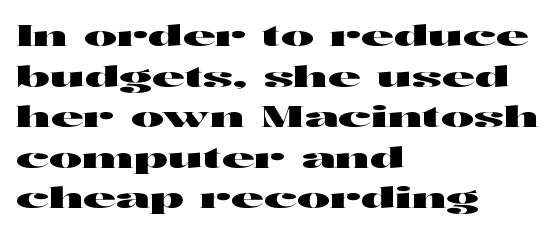
Left-aligned paragraph, ragged on the right. Do the characters align in a grid? No, the font is proportional. Classification — sans serif. A typesetter would call this zero additional tracking. Honestly, there is no underline to notice here at all. Rows of type keep a routine distance in the vertical direction.
